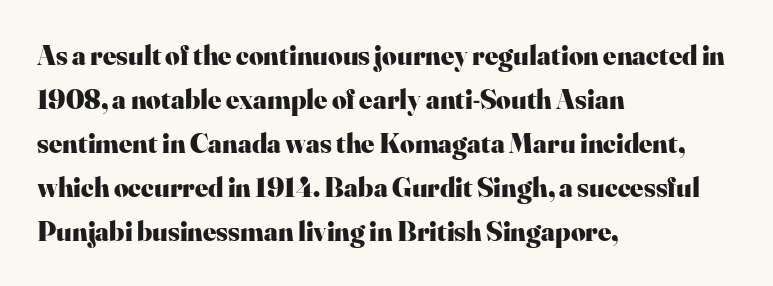
The face used here is seriffed, in the tradition of book romans. The face used here has the dense, thick strokes of a bold. One-word summary of the alignment: left. The passage shown is not underscored anywhere. These lines sit exactly where default settings would place them.
